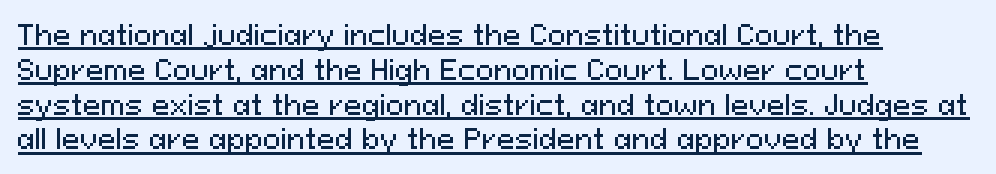
Rendered with straight, roman letterforms. Short and long lines alike share a common starting point at left. Between one letter and the next there's only the usual sliver of space. The space between consecutive lines is moderate. Glance below the letters and you will spot a drawn line.
